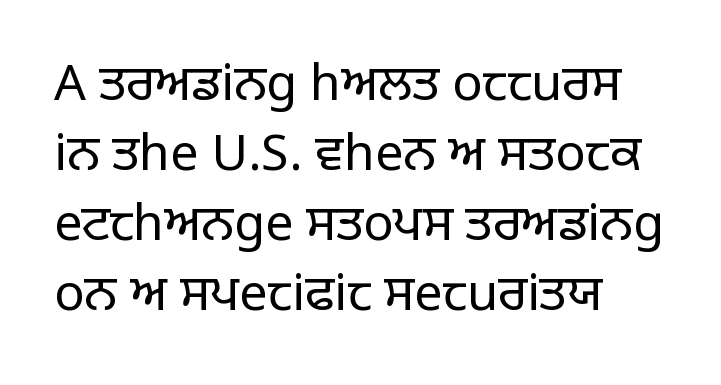
The image shows 50 px regular-weight sans-serif type, upright; set left-aligned, normal line spacing (1.4x), normal letter spacing, not underlined; low stroke contrast and a large x-height.
